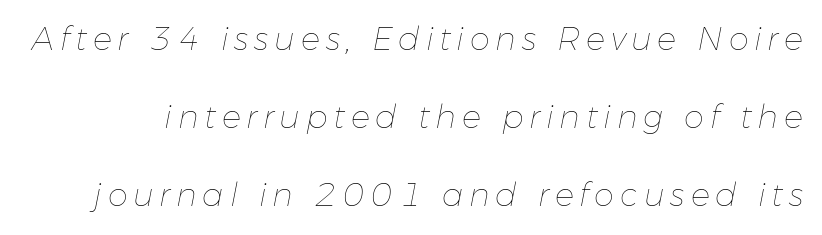
Quick note: underline off. The passage shown stacks its lines with a broad gap. Counters stay open thanks to moderate or lighter strokes. The whole block is typeset with a tilt.
